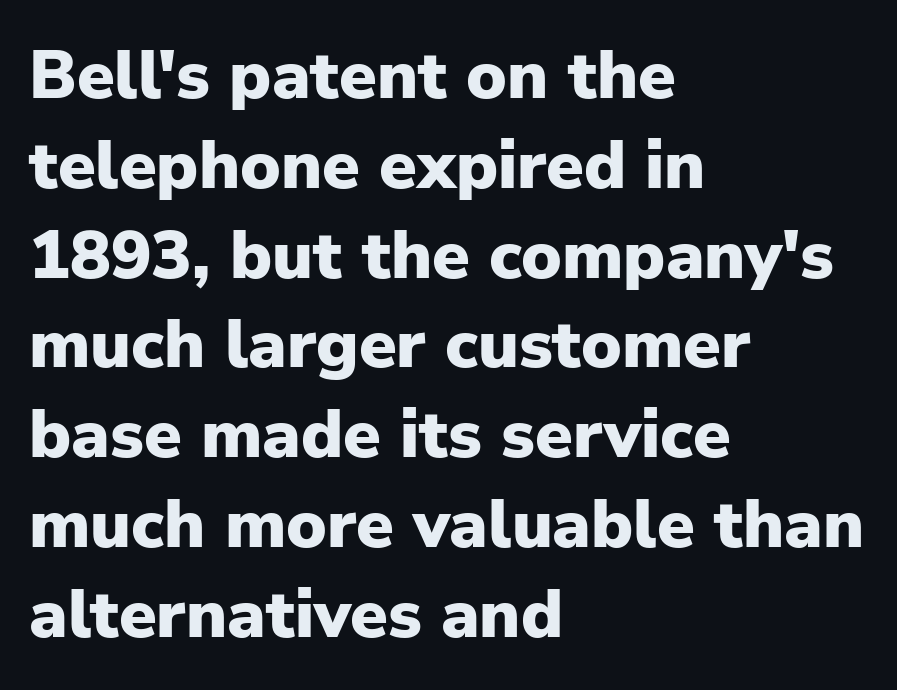
Q: Is the text bold? A: Yes.
Q: Is the text italic (slanted)? A: No, it is upright.
Q: Is the typeface a serif or a sans-serif typeface? A: Sans-serif.
Q: Is the text underlined? A: No.
Q: How is the paragraph aligned? A: Left-aligned.
Q: Is the spacing between letters normal or unusually wide? A: Normal.
Q: Is the spacing between lines tight, normal or loose? A: Normal.
Q: Width (condensed, normal, or wide)? A: Normal.
Q: Stroke contrast? A: Low.
Q: x-height? A: Medium.
Q: Monospaced? A: No.
